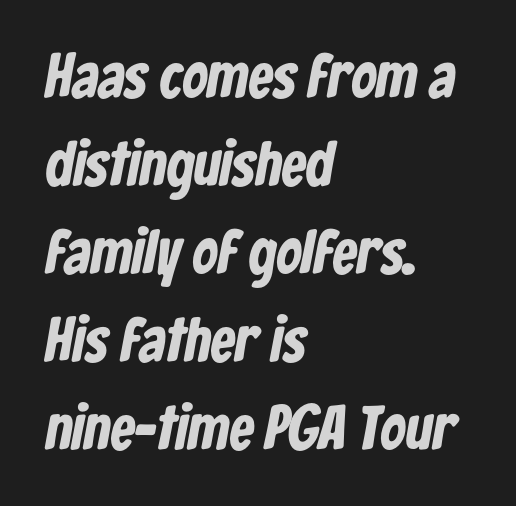
{"serif": "no", "bold": "yes", "weight": "bold", "width": "condensed", "stroke_contrast": "low", "x_height": "medium", "monospaced": "no", "underline": "no", "align": "left", "line_spacing": "normal", "line_spacing_ratio": 1.42, "letter_spacing": "normal", "letter_spacing_em": 0.0, "glyph_px": 62}
